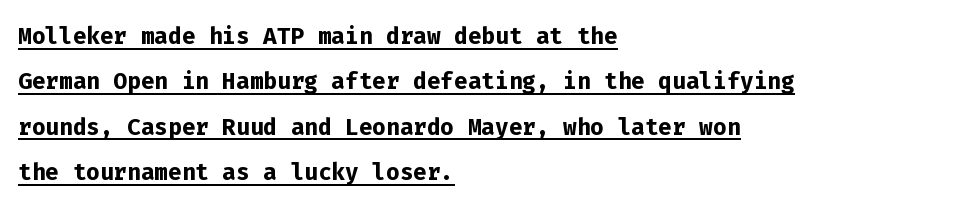
Q: Is the text bold? A: Yes.
Q: Is the text italic (slanted)? A: No, it is upright.
Q: Is the typeface a serif or a sans-serif typeface? A: Sans-serif.
Q: Is the text underlined? A: Yes.
Q: How is the paragraph aligned? A: Left-aligned.
Q: Is the spacing between letters normal or unusually wide? A: Normal.
Q: Is the spacing between lines tight, normal or loose? A: Normal.
Q: Width (condensed, normal, or wide)? A: Normal.
Q: Stroke contrast? A: Low.
Q: x-height? A: Medium.
Q: Monospaced? A: Yes.
